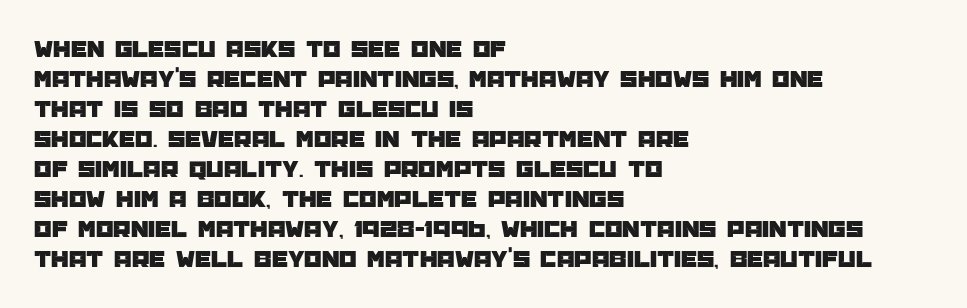
Italic? Not at all — the glyphs are vertical. Only glyphs here, with clear space below each row. Does the copy run flush right? No — it runs flush left. The letters sit at their default tracking, neither squeezed nor spread.
